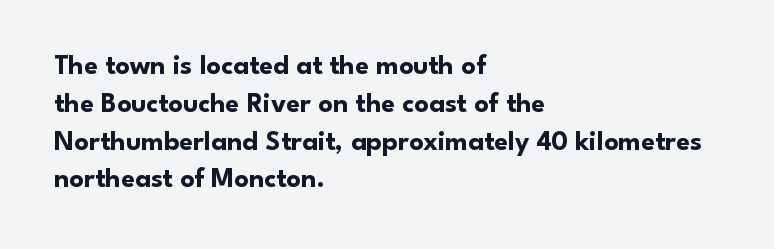
{"serif": "no", "italic": "no", "bold": "yes", "weight": "bold", "width": "normal", "stroke_contrast": "low", "x_height": "small", "monospaced": "no", "underline": "no", "align": "left", "line_spacing": "normal", "line_spacing_ratio": 1.35, "letter_spacing": "normal", "letter_spacing_em": 0.0, "glyph_px": 28}
